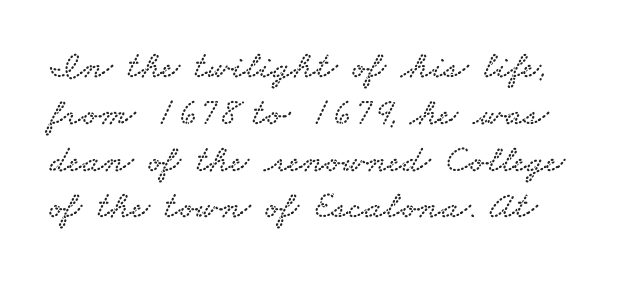
The image shows 39 px wide serif type; set line spacing 1.2x, normal letter spacing, not underlined; low stroke contrast and a small x-height.
